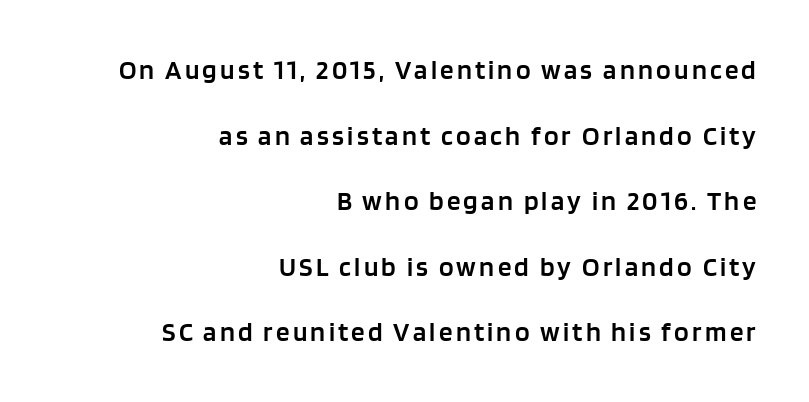
Q: Is the text bold? A: Semi-bold.
Q: Is the text italic (slanted)? A: No, it is upright.
Q: Is the text underlined? A: No.
Q: How is the paragraph aligned? A: Right-aligned.
Q: Is the spacing between lines tight, normal or loose? A: Loose.
